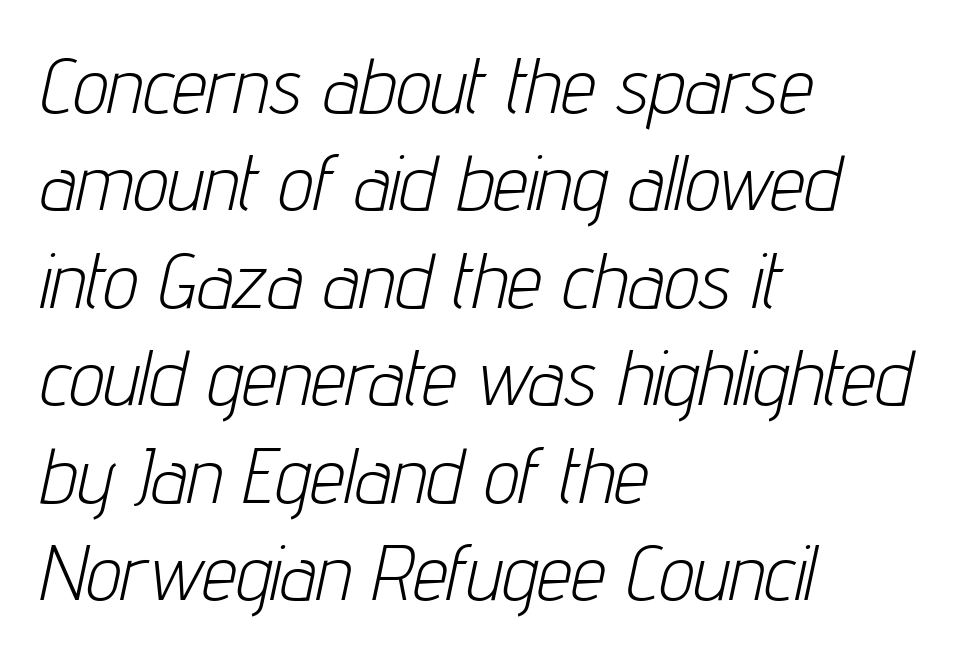
{"italic": "yes", "lean": "right", "slant_degrees": 12, "bold": "no", "weight": "light", "width": "condensed", "stroke_contrast": "low", "x_height": "medium", "monospaced": "no", "underline": "no", "align": "left", "line_spacing": "normal", "line_spacing_ratio": 1.25, "letter_spacing": "normal", "letter_spacing_em": 0.0, "glyph_px": 78}
